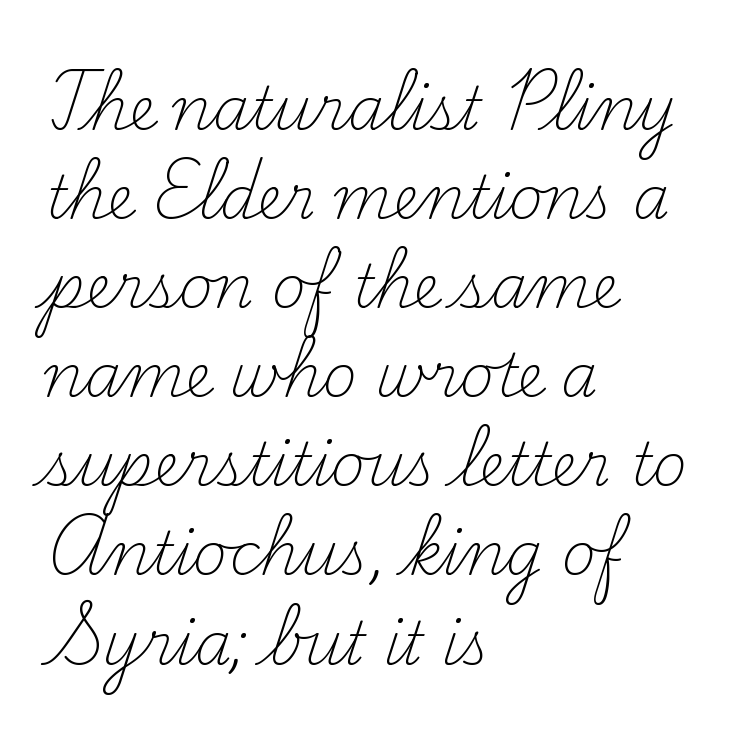
The image shows 59 px light type; set left-aligned, normal line spacing (1.51x), normal letter spacing, not underlined; medium stroke contrast and a small x-height.
